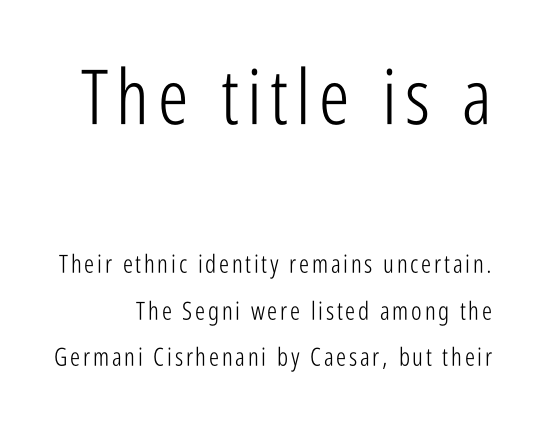
The image shows 76 px light, condensed sans-serif type, upright; set line spacing 1.85x, not underlined; the first (top) block is 3.04x larger; low stroke contrast and a medium x-height.
